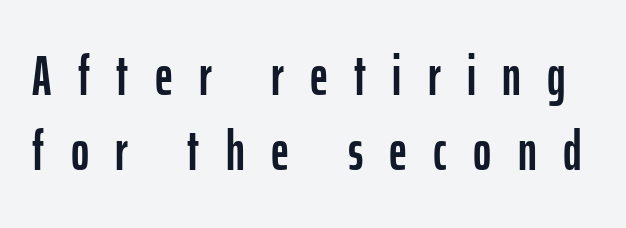
{"serif": "no", "italic": "no", "width": "condensed", "stroke_contrast": "low", "x_height": "medium", "monospaced": "no", "underline": "no", "line_spacing": "normal", "line_spacing_ratio": 1.37, "letter_spacing": "wide", "letter_spacing_em": 0.48, "glyph_px": 55}
